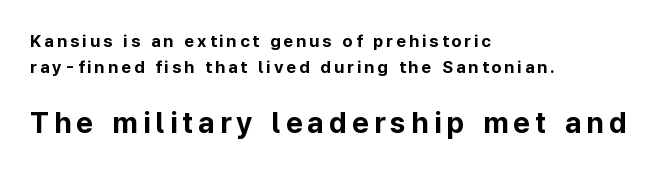
The typesetter chose a ragged-right arrangement here. Look at the bottom of the vertical strokes: they stop flat, with no serifs. Vertical spacing — default. Rendered with straight, roman letterforms. Looks like regular typesetting: each glyph gets only the width it needs. Larger block? The one below; the one above is distinctly smaller.
